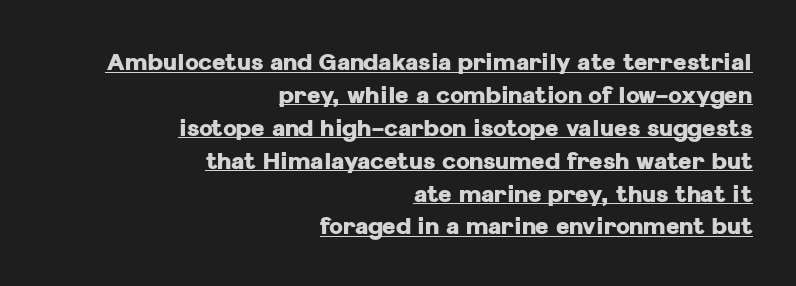
{"italic": "no", "bold": "yes", "underline": "yes", "align": "right", "line_spacing": "normal", "line_spacing_ratio": 1.43, "letter_spacing": "normal", "letter_spacing_em": 0.0, "glyph_px": 23}
